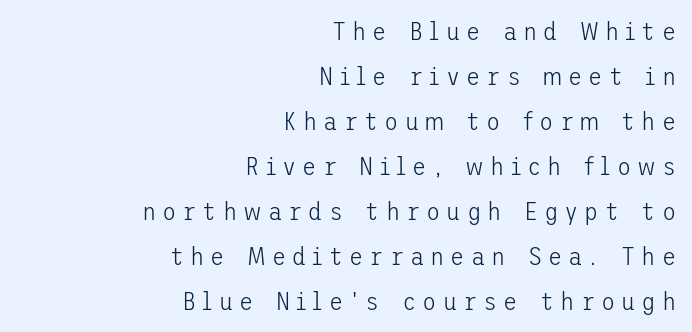
The image shows 26 px text type, upright; set right-aligned, line spacing 1.73x, unusually wide letter spacing (+0.23 em), not underlined.
